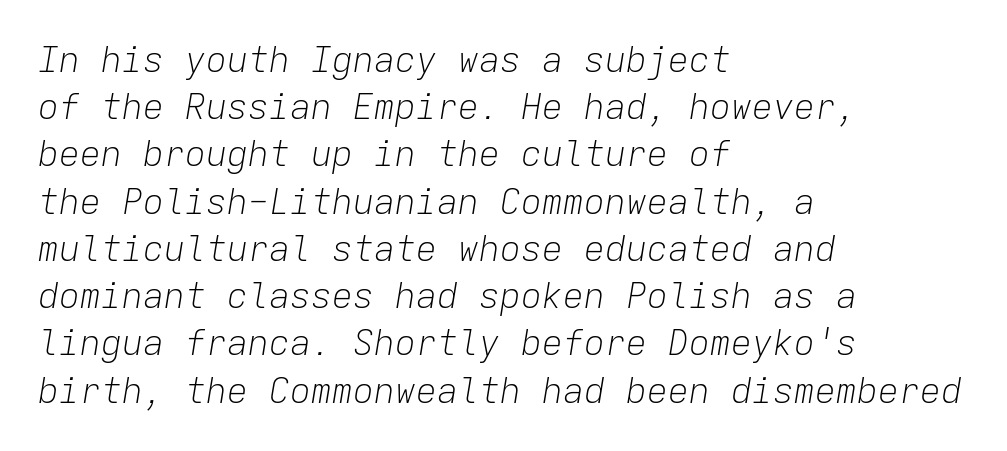
The image shows 35 px light type, italic (leaning right), monospaced; set left-aligned, normal line spacing (1.35x), normal letter spacing, not underlined; low stroke contrast and a medium x-height.
